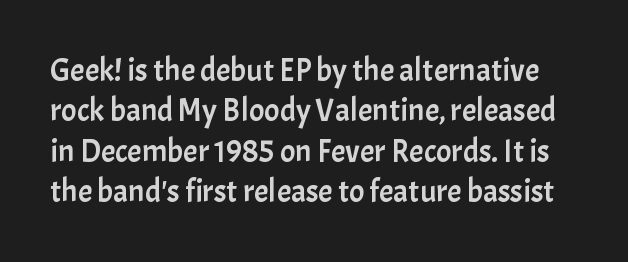
The image shows 32 px sans-serif type, upright; set normal line spacing (1.26x), normal letter spacing, not underlined; low stroke contrast and a medium x-height.
